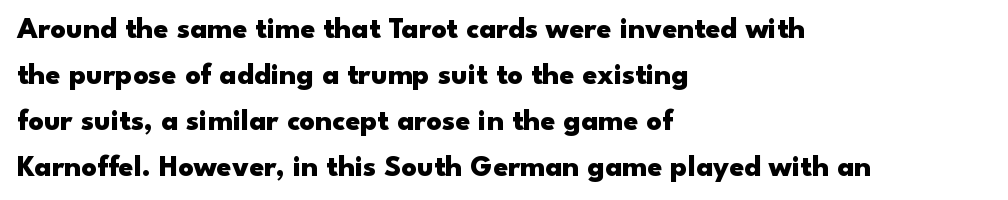
{"serif": "no", "italic": "no", "bold": "yes", "weight": "heavy", "width": "wide", "stroke_contrast": "low", "x_height": "small", "monospaced": "no", "underline": "no", "align": "left", "line_spacing": "normal", "line_spacing_ratio": 1.53, "letter_spacing": "normal", "letter_spacing_em": 0.0, "glyph_px": 30}
